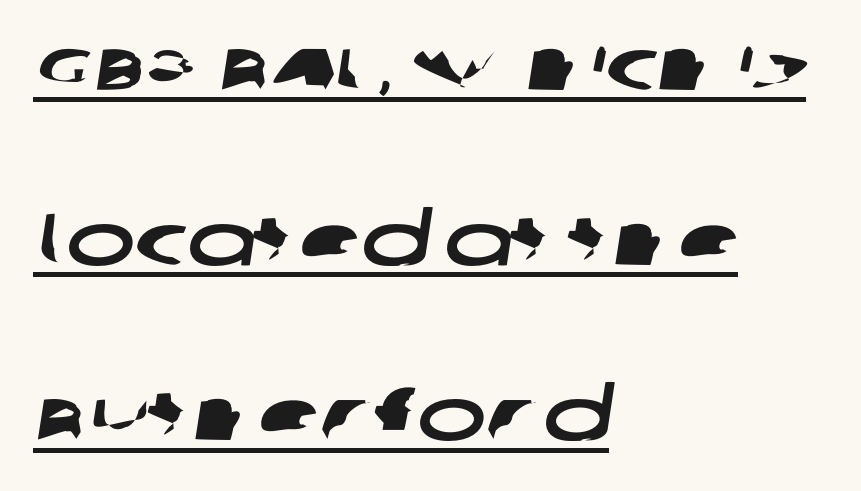
The face used here is proportionally spaced, like ordinary book or web type. One-word summary of the alignment: left. Tracking value appears to be zero — textbook default spacing. Check where the strokes stop: nothing finishes them off — pure sans. Caption: lettering with a line underneath. Students, observe: this is what heavily led, spacious text looks like.
